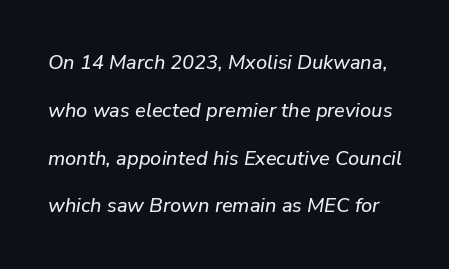
A clean baseline with only descenders dipping below it. Style check: oblique. Is the letter spacing exaggerated? No — it looks like the ordinary default. The designer dialed line spacing up above the default.
